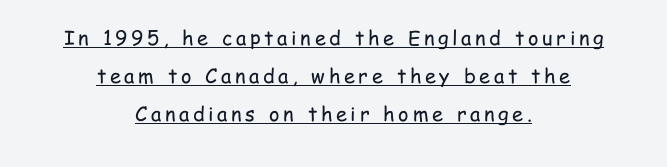
The string is rendered with underlining switched on. Each line is balanced around a shared central axis. When letters stand straight like this, we call the style roman or upright. Widely set lines give the paragraph a tall, airy silhouette. The cut favours lightness, reaching ordinary text weight at its darkest.
